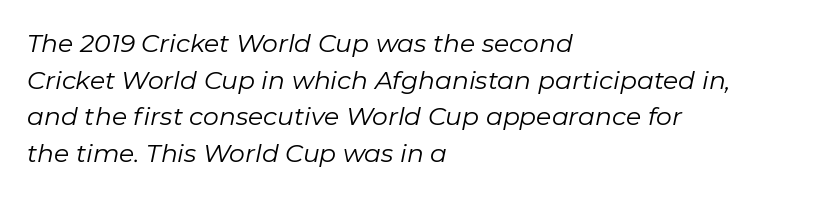
{"italic": "yes", "lean": "right", "slant_degrees": 11, "bold": "no", "underline": "no", "align": "left", "line_spacing": "normal", "line_spacing_ratio": 1.47, "letter_spacing": "normal", "letter_spacing_em": 0.0, "glyph_px": 25}
